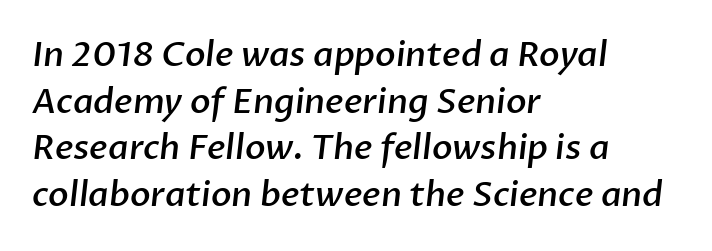
Typesetter's note: demi weight, one step under bold. This sample keeps an unexceptional amount of space between lines. Character widths vary here, with narrow letters taking less room than wide ones. Is the letter spacing exaggerated? No — it looks like the ordinary default.
